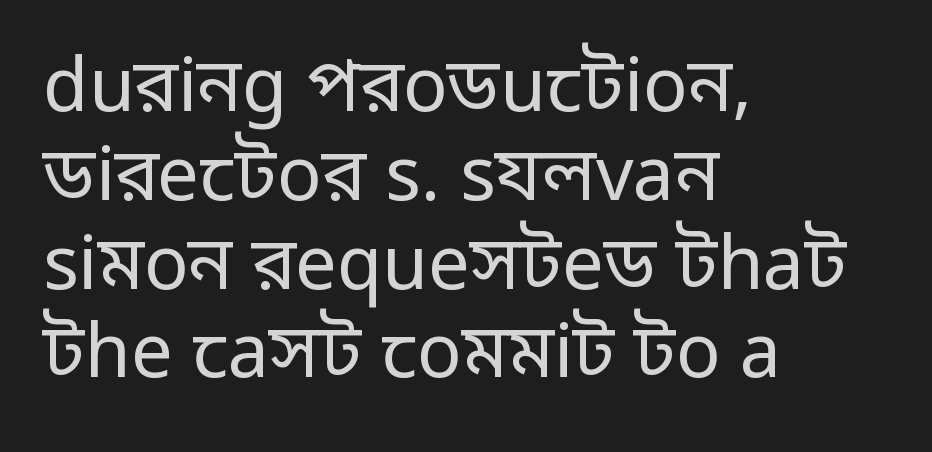
The image shows 74 px regular-weight sans-serif type, upright; set left-aligned, line spacing 1.2x, normal letter spacing, not underlined; low stroke contrast and a medium x-height.
